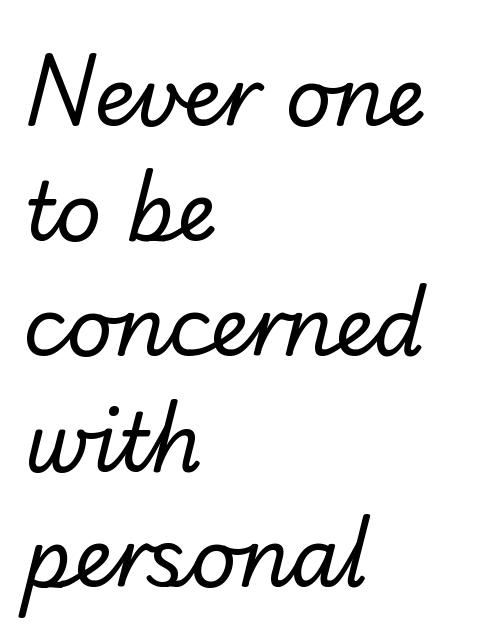
Do the characters align in a grid? No, the font is proportional. Evenly set lines give the paragraph a standard silhouette. Each line starts at the same left margin while the right side varies. Each stroke keeps to a modest, everyday thickness or less. Check the space under the baseline: it is left empty.
